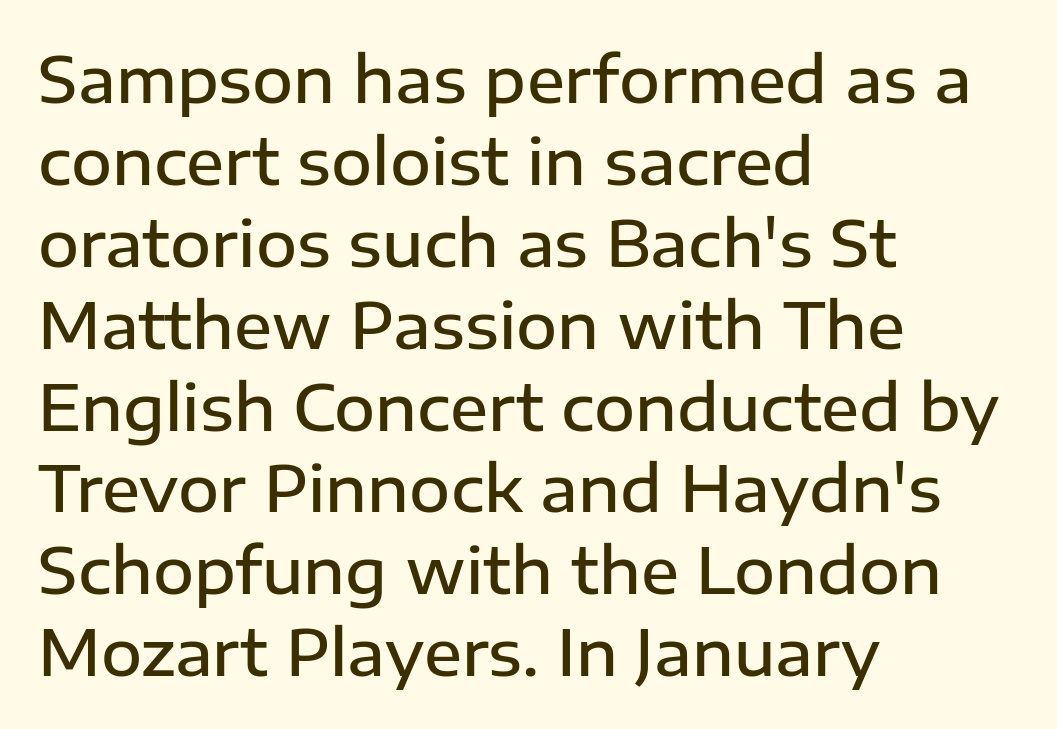
Q: Is the text bold? A: Semi-bold.
Q: Is the text italic (slanted)? A: No, it is upright.
Q: Is the typeface a serif or a sans-serif typeface? A: Sans-serif.
Q: Is the text underlined? A: No.
Q: How is the paragraph aligned? A: Left-aligned.
Q: Is the spacing between letters normal or unusually wide? A: Normal.
Q: Is the spacing between lines tight, normal or loose? A: Normal.
Q: Width (condensed, normal, or wide)? A: Normal.
Q: Stroke contrast? A: Low.
Q: x-height? A: Medium.
Q: Monospaced? A: No.
